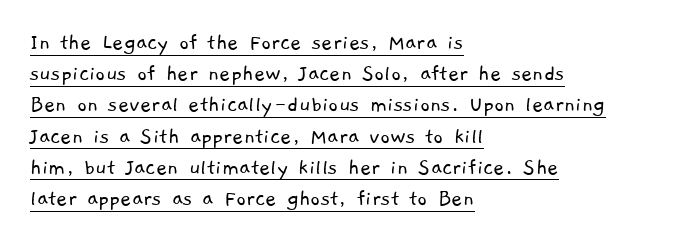
{"bold": "no", "underline": "yes", "align": "left", "line_spacing": "normal", "line_spacing_ratio": 1.3, "letter_spacing": "normal", "letter_spacing_em": 0.0, "glyph_px": 24}
